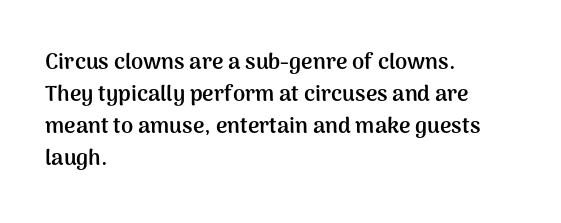
{"italic": "no", "bold": "yes", "underline": "no", "align": "left", "line_spacing": "normal", "line_spacing_ratio": 1.45, "letter_spacing": "normal", "letter_spacing_em": 0.0, "glyph_px": 22}
